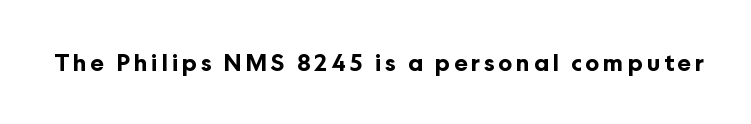
The image shows 23 px bold type, upright; set not underlined.
